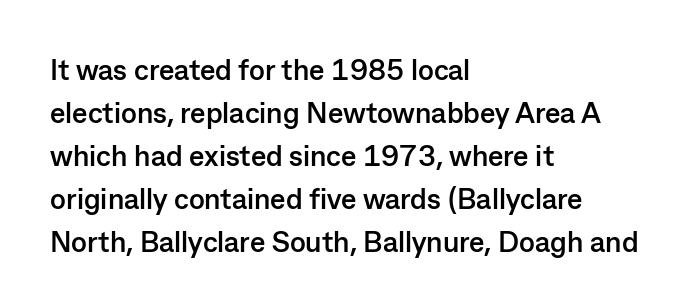
Unlike italic type, these characters show no tilt at all. Note the varied advance widths — an 'i' is clearly narrower than an 'm'. Does extra space separate the letters? No, they use regular spacing. Descenders hang freely into open space. Honestly, the row spacing looks completely unremarkable.
